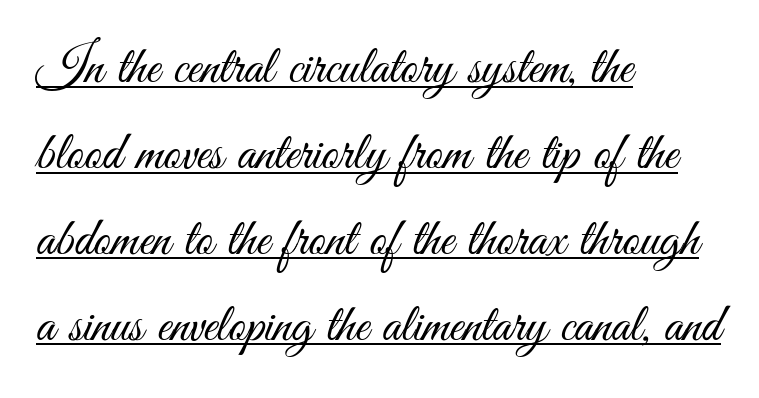
Look at the bottom of the vertical strokes: they stop flat, with no serifs. In CSS terms this would be text-align: left. The cut favours lightness, reaching ordinary text weight at its darkest. Line spacing here is normal.
